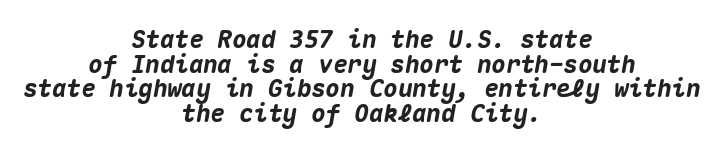
In terms of weight, the rendering is a true, heavy bold. Slanted lettering throughout. Short note: letters normally spaced. Compared with a flush-left layout, this one balances lines on the center instead.
